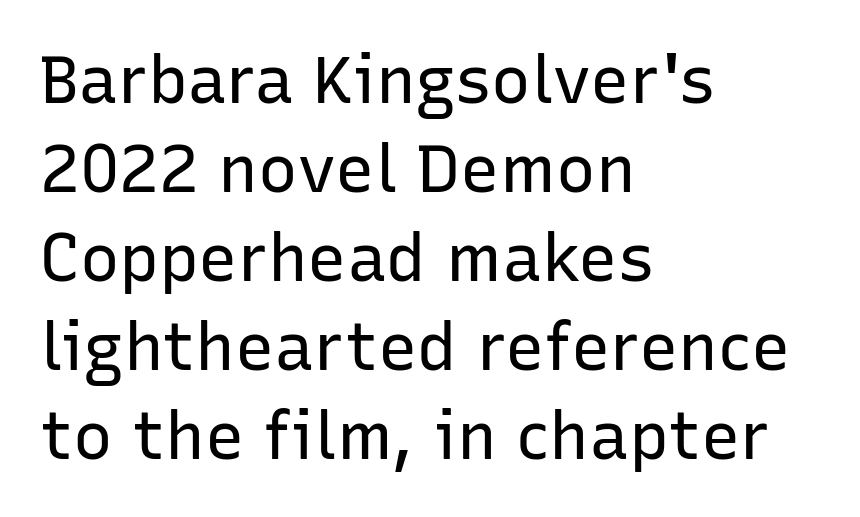
{"serif": "no", "italic": "no", "bold": "no", "weight": "regular", "width": "normal", "stroke_contrast": "low", "x_height": "medium", "monospaced": "no", "underline": "no", "align": "left", "line_spacing": "normal", "line_spacing_ratio": 1.35, "letter_spacing": "normal", "letter_spacing_em": 0.0, "glyph_px": 66}
